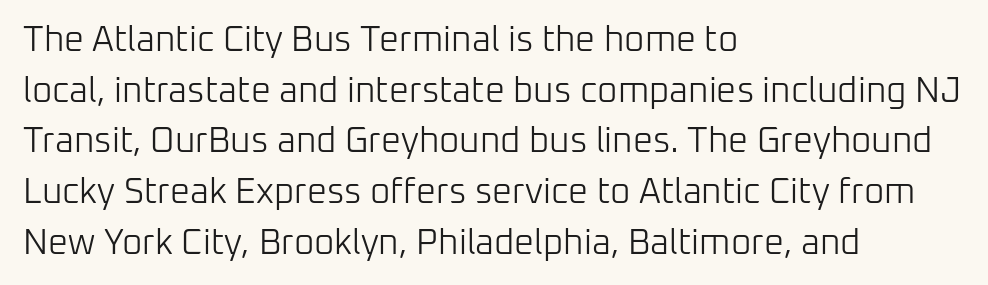
The image shows 35 px light sans-serif type, upright; set left-aligned, normal line spacing (1.45x), normal letter spacing, not underlined; low stroke contrast and a medium x-height.
